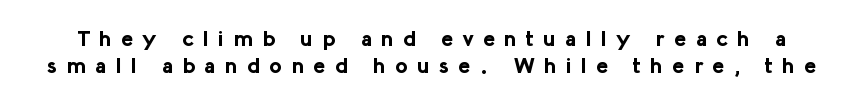
Does extra space separate the letters? Yes, quite a lot of it. Chunky letters — that's bold for sure. Italic? Not at all — the glyphs are vertical. The specimen omits any rule beneath the text block's lines.
